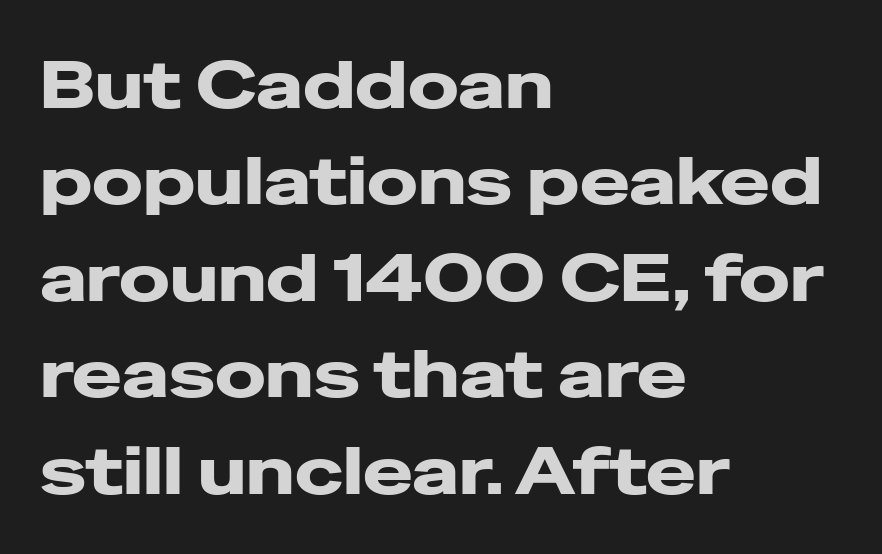
Italic? Not at all — the glyphs are vertical. The block of text has a typical density, with ordinary space between rows. The glyphs in this specimen are sans serif. Does extra space separate the letters? No, they use regular spacing.
